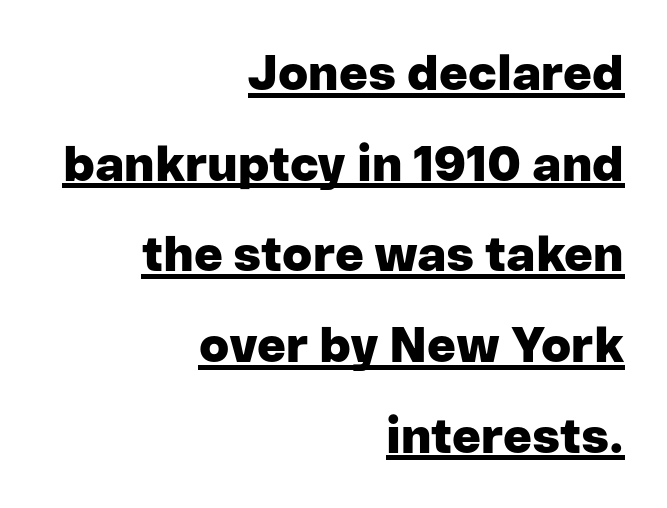
The image shows 49 px heavy sans-serif type, upright; set right-aligned, line spacing 1.85x, normal letter spacing, underlined; low stroke contrast and a medium x-height.
